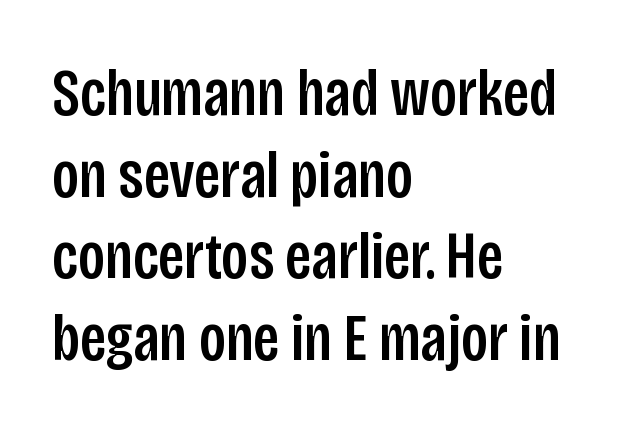
The characters display no serif detailing; their extremities are plain. The specimen omits any rule beneath the text block's lines. This sample has the flowing, uneven cadence of proportional lettering. Letter spacing: default. Designer's note — italics off, roman on. The typesetter chose a ragged-right arrangement here.
